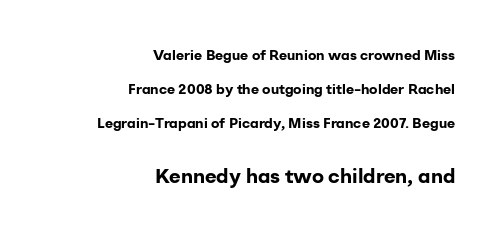
How are the letters spaced? Ordinarily, with no added tracking. The passage shown stacks its lines with a broad gap. Every character sits straight up, as roman type does. Weight: bold. Typeset ragged left — the right edge is the straight one.
